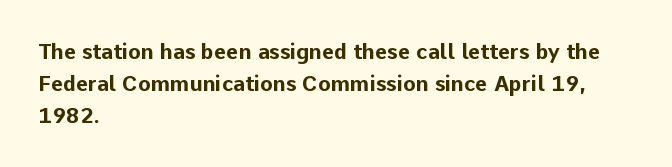
The type sits square on the baseline with zero lean. Summary of weight: heavy, a full bold. Interline gaps are of average width in this sample. The type is set solid horizontally, with unmodified tracking. Underline: absent.
